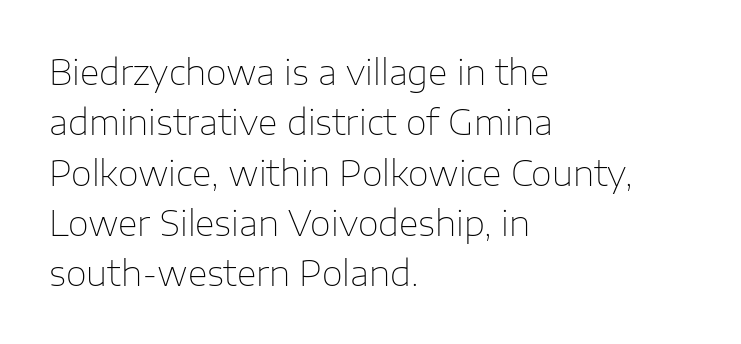
{"serif": "no", "italic": "no", "bold": "no", "weight": "thin", "width": "normal", "stroke_contrast": "low", "x_height": "medium", "monospaced": "no", "underline": "no", "align": "left", "line_spacing": "normal", "line_spacing_ratio": 1.48, "letter_spacing": "normal", "letter_spacing_em": 0.0, "glyph_px": 34}
